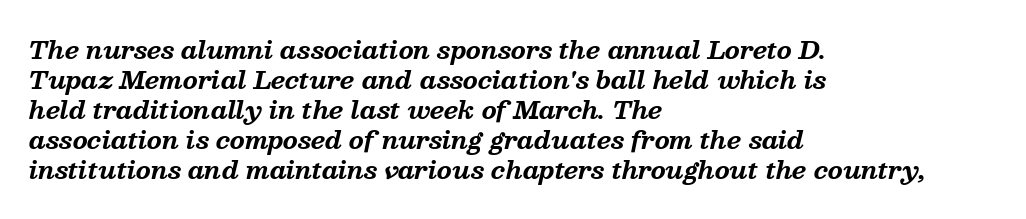
Q: Is the text bold? A: Yes.
Q: Is the text italic (slanted)? A: Yes, it leans right by about 13 degrees.
Q: Is the text underlined? A: No.
Q: How is the paragraph aligned? A: Left-aligned.
Q: Is the spacing between letters normal or unusually wide? A: Normal.
Q: Is the spacing between lines tight, normal or loose? A: Normal.
